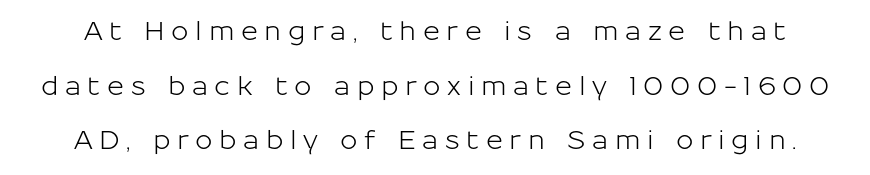
{"italic": "no", "underline": "no", "line_spacing": "loose", "line_spacing_ratio": 2.1, "letter_spacing": "wide", "letter_spacing_em": 0.25, "glyph_px": 26}
